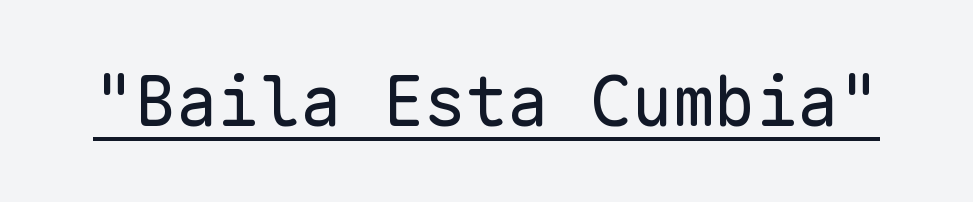
{"serif": "no", "italic": "no", "bold": "no", "weight": "regular", "width": "normal", "stroke_contrast": "low", "x_height": "medium", "monospaced": "yes", "underline": "yes", "letter_spacing": "normal", "letter_spacing_em": 0.0, "glyph_px": 69}
